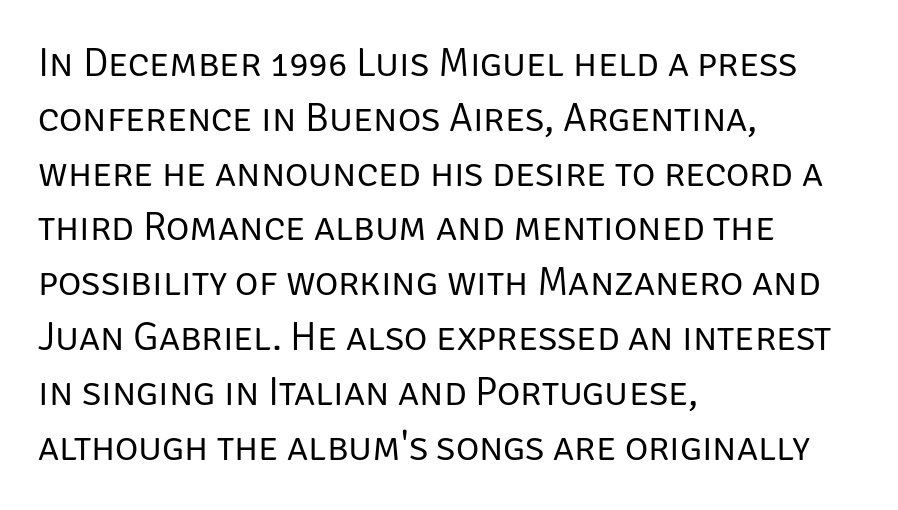
{"serif": "no", "italic": "no", "bold": "no", "weight": "regular", "width": "normal", "stroke_contrast": "low", "x_height": "large", "monospaced": "no", "underline": "no", "align": "left", "line_spacing": "normal", "line_spacing_ratio": 1.37, "letter_spacing": "normal", "letter_spacing_em": 0.0, "glyph_px": 40}
